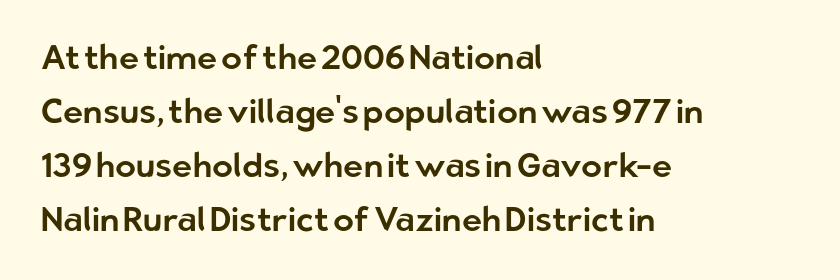
Q: Is the text italic (slanted)? A: No, it is upright.
Q: Is the typeface a serif or a sans-serif typeface? A: Sans-serif.
Q: Is the text underlined? A: No.
Q: How is the paragraph aligned? A: Left-aligned.
Q: Is the spacing between letters normal or unusually wide? A: Normal.
Q: Is the spacing between lines tight, normal or loose? A: Normal.
Q: Width (condensed, normal, or wide)? A: Normal.
Q: Stroke contrast? A: Low.
Q: x-height? A: Medium.
Q: Monospaced? A: No.
